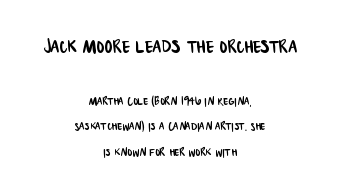
The image shows 23 px text type; set centered, line spacing 1.81x, normal letter spacing, not underlined; the first (top) block is 1.64x larger.
